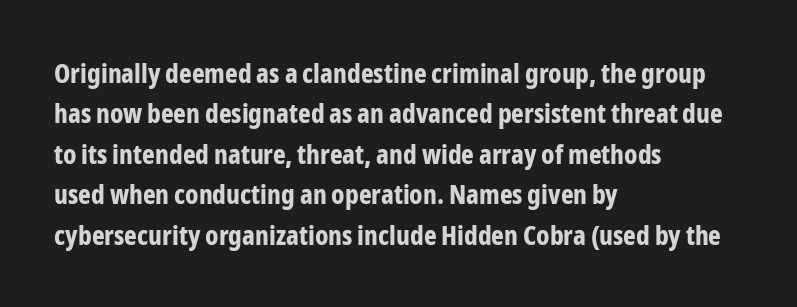
{"italic": "no", "bold": "yes", "underline": "no", "align": "left", "line_spacing": "normal", "line_spacing_ratio": 1.5, "letter_spacing": "normal", "letter_spacing_em": 0.0, "glyph_px": 27}
